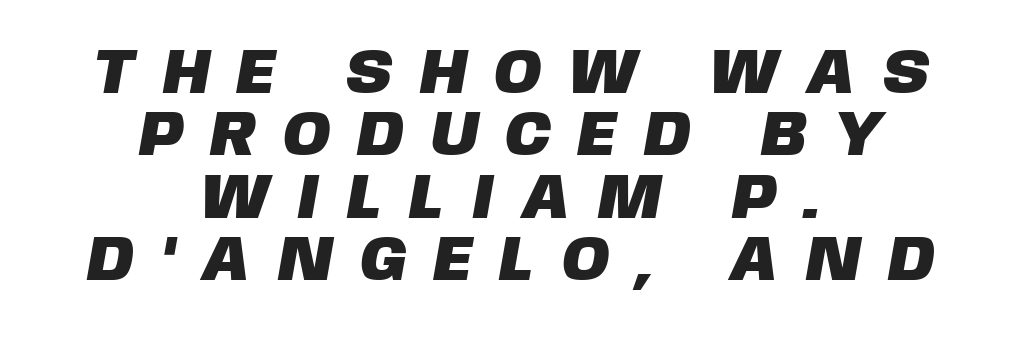
The image shows 63 px sans-serif type; set centered, tight line spacing (0.99x), unusually wide letter spacing (+0.48 em), not underlined; low stroke contrast and a large x-height.
